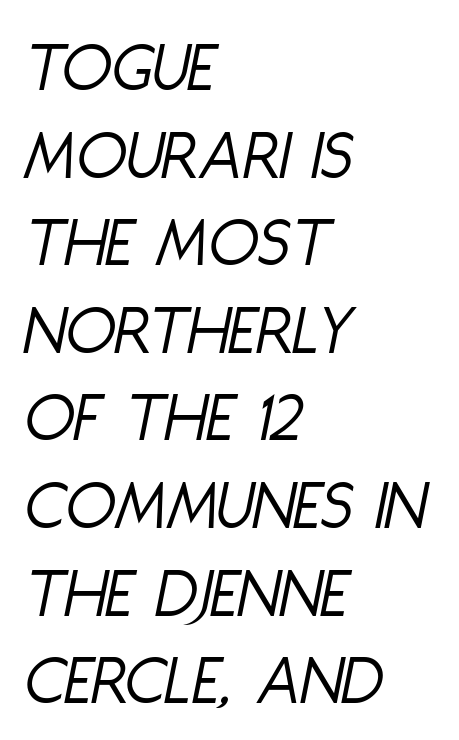
The image shows 73 px light, condensed type, italic (leaning right); set left-aligned, line spacing 1.2x, normal letter spacing, not underlined; low stroke contrast and a large x-height.
